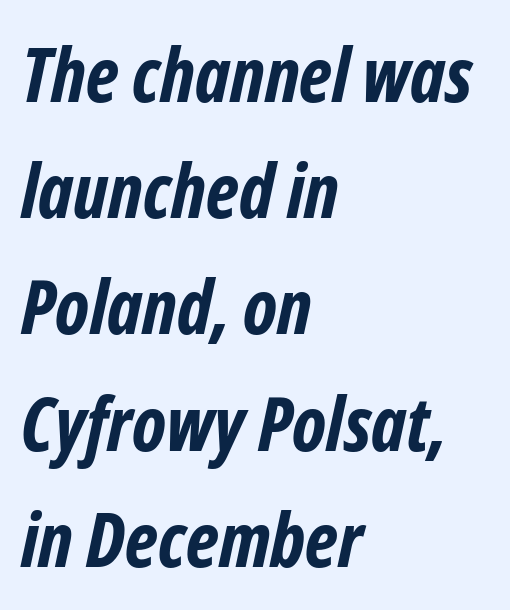
The image shows 75 px bold, condensed sans-serif type; set left-aligned, normal line spacing (1.55x), normal letter spacing, not underlined; low stroke contrast and a medium x-height.
